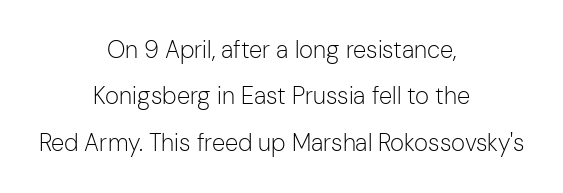
The horizontal fit of the characters is conventional and even. Centered paragraph, ragged on both sides. A quiet, ordinary-to-light weight characterises the typeface. Check under the words: just untouched page.
